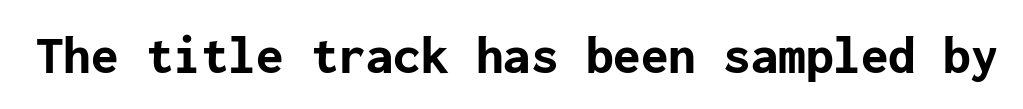
Q: Is the text bold? A: Yes.
Q: Is the text italic (slanted)? A: No, it is upright.
Q: Is the typeface a serif or a sans-serif typeface? A: Sans-serif.
Q: Is the text underlined? A: No.
Q: Is the spacing between letters normal or unusually wide? A: Normal.
Q: Width (condensed, normal, or wide)? A: Normal.
Q: Stroke contrast? A: Low.
Q: x-height? A: Medium.
